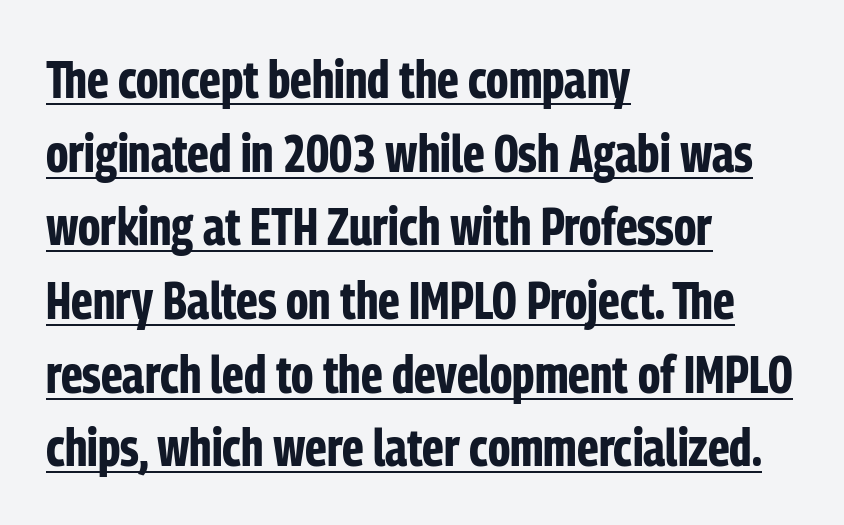
Q: Is the text bold? A: Yes.
Q: Is the text italic (slanted)? A: No, it is upright.
Q: Is the typeface a serif or a sans-serif typeface? A: Sans-serif.
Q: Is the text underlined? A: Yes.
Q: How is the paragraph aligned? A: Left-aligned.
Q: Is the spacing between letters normal or unusually wide? A: Normal.
Q: Is the spacing between lines tight, normal or loose? A: Normal.
Q: Width (condensed, normal, or wide)? A: Condensed.
Q: Stroke contrast? A: Low.
Q: x-height? A: Medium.
Q: Monospaced? A: No.
